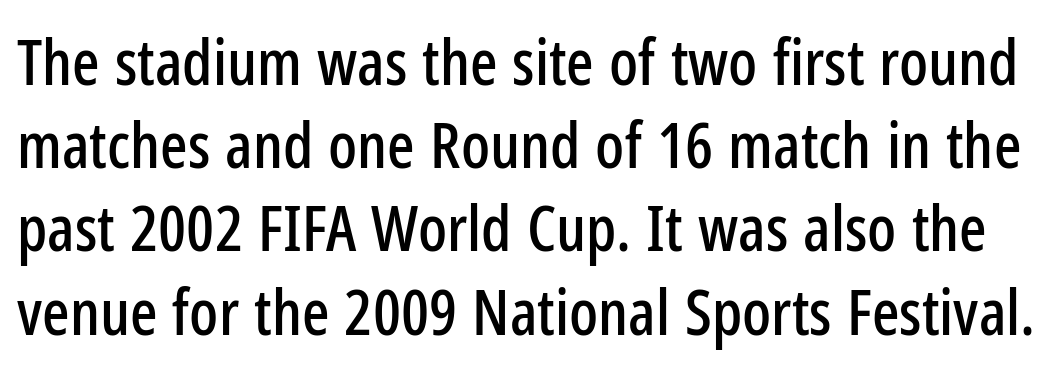
Q: Is the text italic (slanted)? A: No, it is upright.
Q: Is the typeface a serif or a sans-serif typeface? A: Sans-serif.
Q: Is the text underlined? A: No.
Q: Is the spacing between letters normal or unusually wide? A: Normal.
Q: Is the spacing between lines tight, normal or loose? A: Normal.
Q: Width (condensed, normal, or wide)? A: Condensed.
Q: Stroke contrast? A: Low.
Q: x-height? A: Medium.
Q: Monospaced? A: No.
